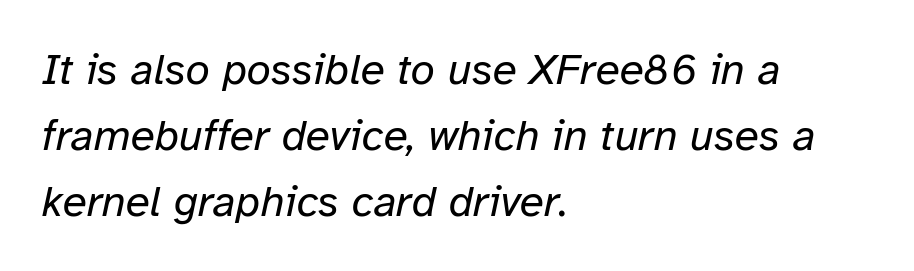
{"italic": "yes", "lean": "right", "slant_degrees": 12, "bold": "no", "weight": "regular", "width": "normal", "stroke_contrast": "low", "x_height": "medium", "monospaced": "no", "underline": "no", "align": "left", "line_spacing": "normal", "line_spacing_ratio": 1.5, "letter_spacing": "normal", "letter_spacing_em": 0.0, "glyph_px": 44}
